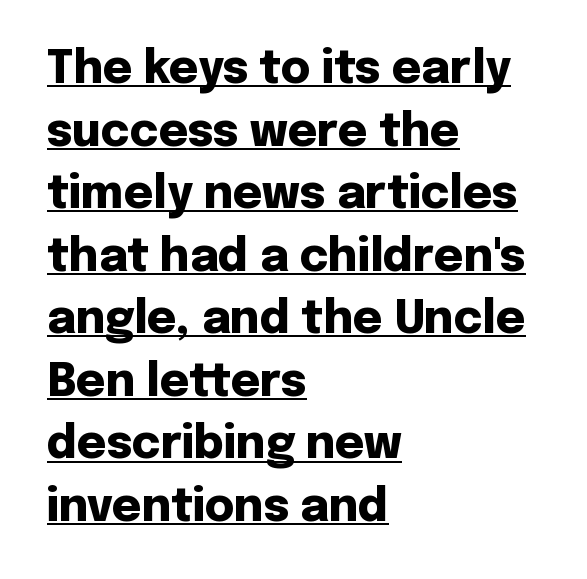
Q: Is the text bold? A: Yes.
Q: Is the text italic (slanted)? A: No, it is upright.
Q: Is the typeface a serif or a sans-serif typeface? A: Sans-serif.
Q: Is the text underlined? A: Yes.
Q: How is the paragraph aligned? A: Left-aligned.
Q: Is the spacing between letters normal or unusually wide? A: Normal.
Q: Is the spacing between lines tight, normal or loose? A: Normal.
Q: Width (condensed, normal, or wide)? A: Normal.
Q: Stroke contrast? A: Low.
Q: x-height? A: Medium.
Q: Monospaced? A: No.
